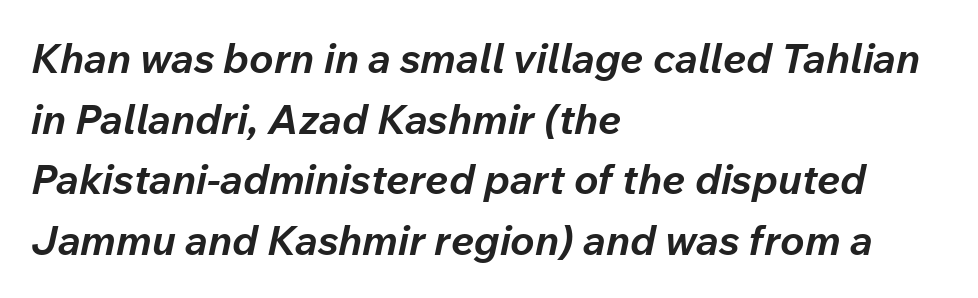
The image shows 41 px bold type, italic (leaning right); set left-aligned, normal line spacing (1.48x), normal letter spacing, not underlined; low stroke contrast and a medium x-height.
